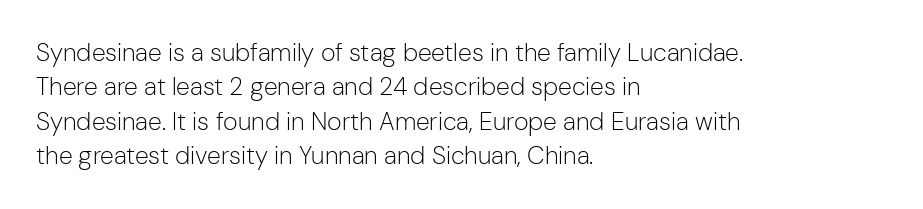
Spacing between characters is what you'd get straight out of the box. The passage shown is not underscored anywhere. The lines in this sample share a left origin and differ only in where they stop. The lines sit at an ordinary, default distance from one another. Is the type heavy? It reads as light-to-regular instead.
